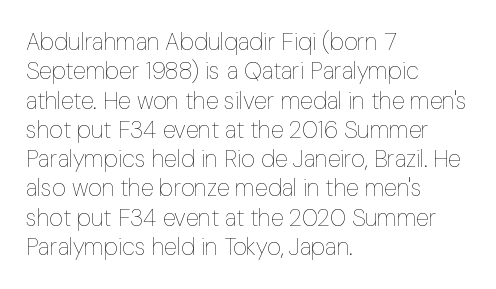
Notice how the stems are strictly vertical — no italics here. Standard letterfit; no display-style spreading of the glyphs. The space beneath each line is pristine and unruled. Counters stay open thanks to moderate or lighter strokes. A classic flush-left, rag-right setting is used for this passage.
